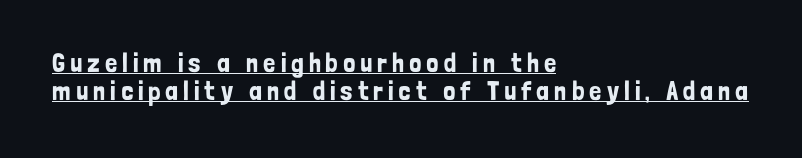
A typesetter would call this leading minimal, almost set solid. Does the lettering tilt? It doesn't — this is upright. Reading down the block, your eye returns to a fixed left position each line. The specimen includes a rule beneath the text block's lines.
